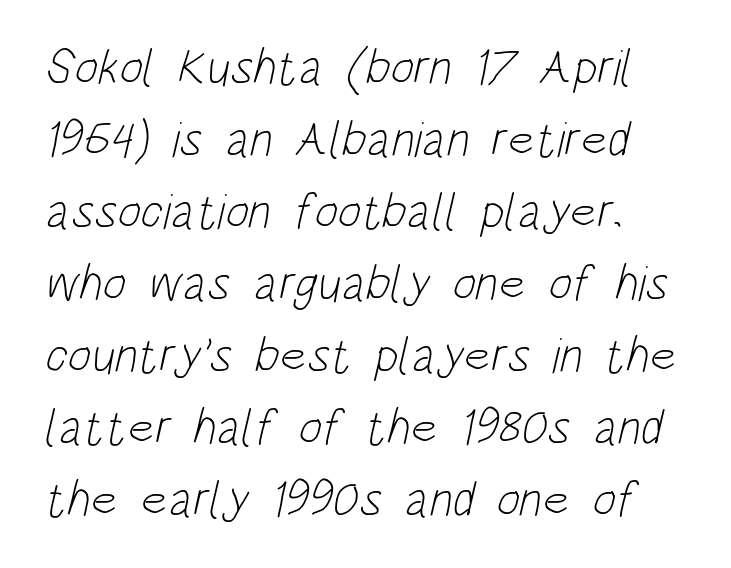
The rows are spaced the way most documents space them. The letters look calm and open, with moderate or lighter stems. What stands out about the letter spacing? Nothing — it is the standard amount. These lines are rendered in a variable-pitch font. The words here are not underlined. All the whitespace from short lines collects on the right.
